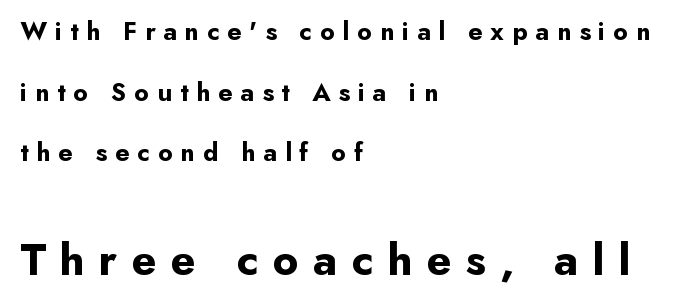
Between these two stacked blocks, the lower one wins on size. Look at the tracking — it's clearly loosened, letters drifting apart. Leading: increased. Horizontally, the lines are justified to the leading edge only. When letters stand straight like this, we call the style roman or upright.
